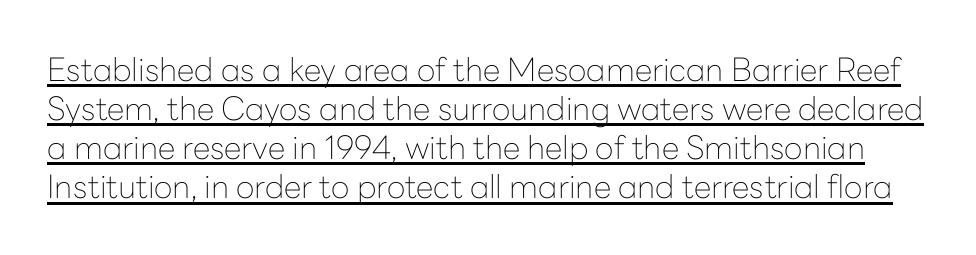
Q: Is the text bold? A: No.
Q: Is the text italic (slanted)? A: No, it is upright.
Q: Is the typeface a serif or a sans-serif typeface? A: Sans-serif.
Q: Is the text underlined? A: Yes.
Q: Is the spacing between letters normal or unusually wide? A: Normal.
Q: Width (condensed, normal, or wide)? A: Normal.
Q: Stroke contrast? A: Low.
Q: x-height? A: Medium.
Q: Monospaced? A: No.
